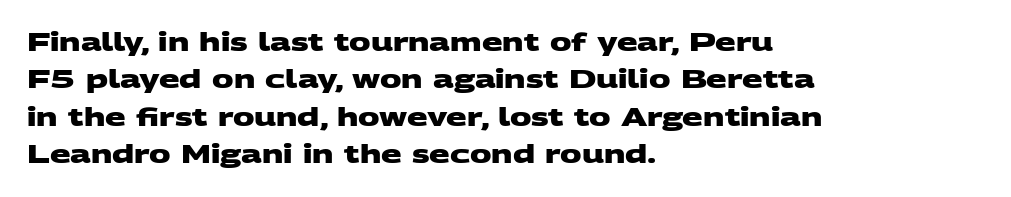
The image shows 24 px bold type; set left-aligned, normal line spacing (1.56x), normal letter spacing, not underlined.
